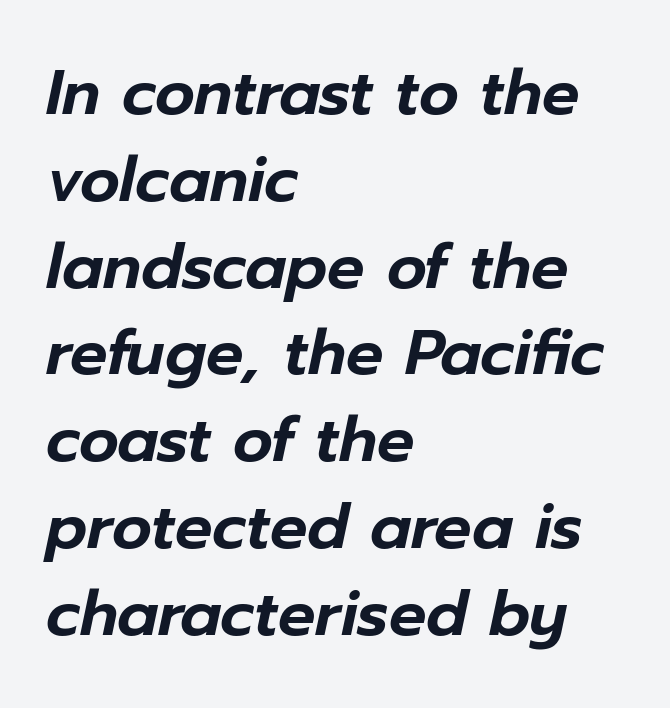
{"italic": "yes", "lean": "right", "slant_degrees": 12, "width": "normal", "stroke_contrast": "low", "x_height": "medium", "monospaced": "no", "underline": "no", "align": "left", "line_spacing": "normal", "line_spacing_ratio": 1.4, "letter_spacing": "normal", "letter_spacing_em": 0.0, "glyph_px": 62}
